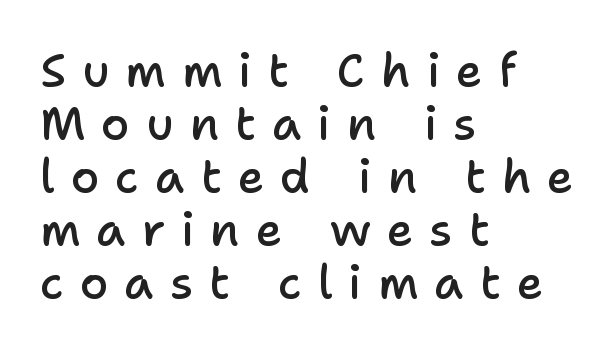
Q: Is the text bold? A: Semi-bold.
Q: Is the text italic (slanted)? A: No, it is upright.
Q: Is the typeface a serif or a sans-serif typeface? A: Sans-serif.
Q: Is the text underlined? A: No.
Q: How is the paragraph aligned? A: Left-aligned.
Q: Is the spacing between letters normal or unusually wide? A: Unusually wide.
Q: Is the spacing between lines tight, normal or loose? A: Tight.
Q: Width (condensed, normal, or wide)? A: Normal.
Q: Stroke contrast? A: Low.
Q: x-height? A: Medium.
Q: Monospaced? A: No.
